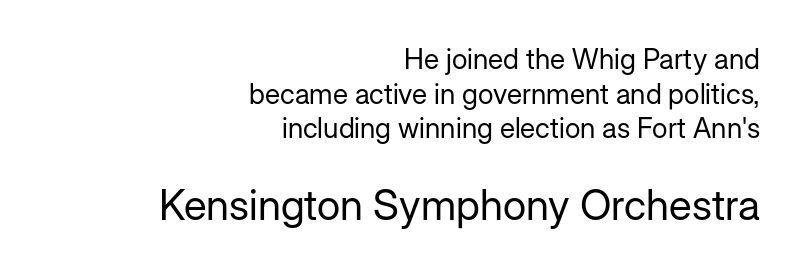
{"serif": "no", "italic": "no", "bold": "no", "weight": "regular", "width": "normal", "stroke_contrast": "low", "x_height": "medium", "monospaced": "no", "underline": "no", "align": "right", "line_spacing_ratio": 1.24, "letter_spacing": "normal", "letter_spacing_em": 0.0, "larger_block": "second", "size_ratio": 1.5, "glyph_px": 42}
